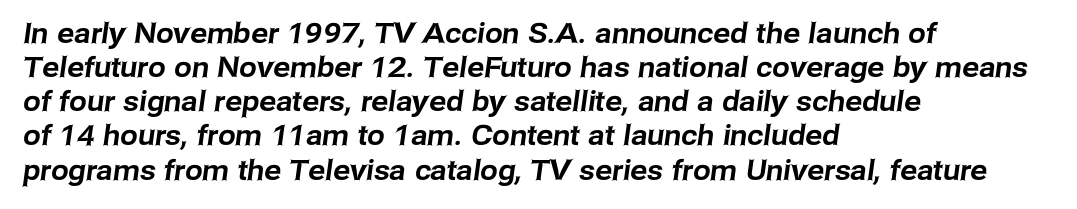
The words here are not underlined. A typesetter would call this proportional, since set widths differ per character. The face used here is a sans, in the tradition of grotesques and geometrics. Typeset ragged right — the left edge is the straight one. How are the letters spaced? Ordinarily, with no added tracking.
